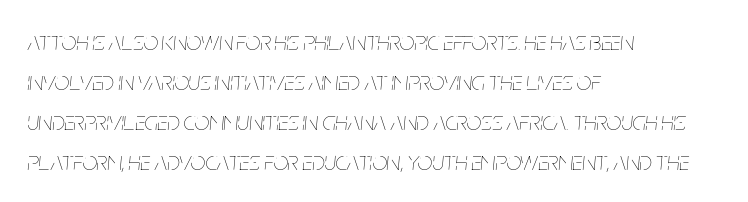
The image shows 26 px text type, italic (leaning right); set left-aligned, normal line spacing (1.54x), normal letter spacing, not underlined.
